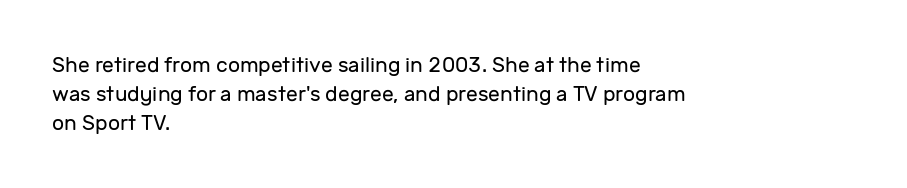
{"italic": "no", "bold": "no", "underline": "no", "align": "left", "line_spacing": "normal", "line_spacing_ratio": 1.37, "letter_spacing": "normal", "letter_spacing_em": 0.0, "glyph_px": 21}
